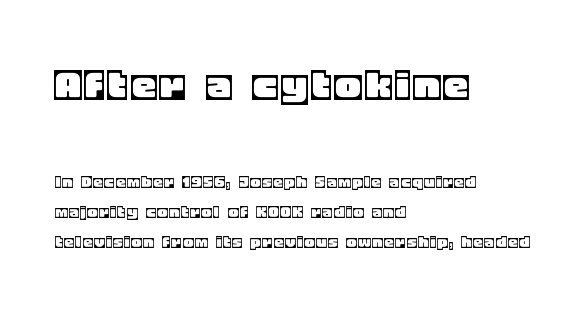
Here the first block reads like a headline and the second like body copy. A typesetter would call this proportional, since set widths differ per character. This rendering uses left alignment, leaving the right contour irregular. The type sits square on the baseline with zero lean. The lines sit at an ordinary, default distance from one another. Has an underline been added? It has not.
